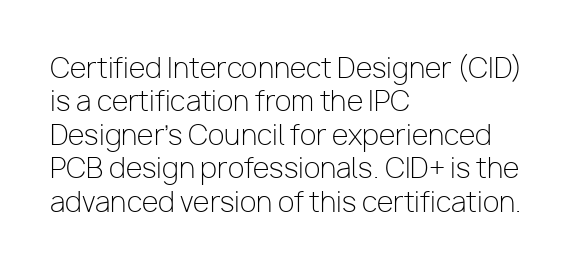
{"italic": "no", "bold": "no", "underline": "no", "align": "left", "line_spacing_ratio": 1.24, "letter_spacing": "normal", "letter_spacing_em": 0.0, "glyph_px": 27}
